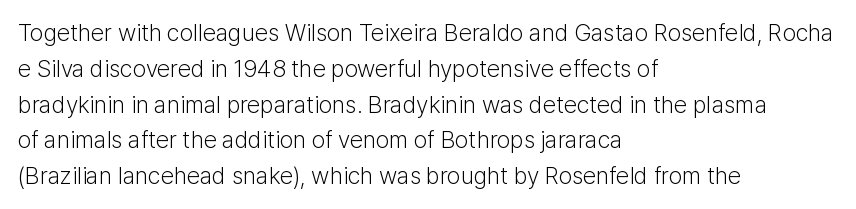
The image shows 24 px text type, upright; set left-aligned, normal line spacing (1.49x), normal letter spacing, not underlined.
